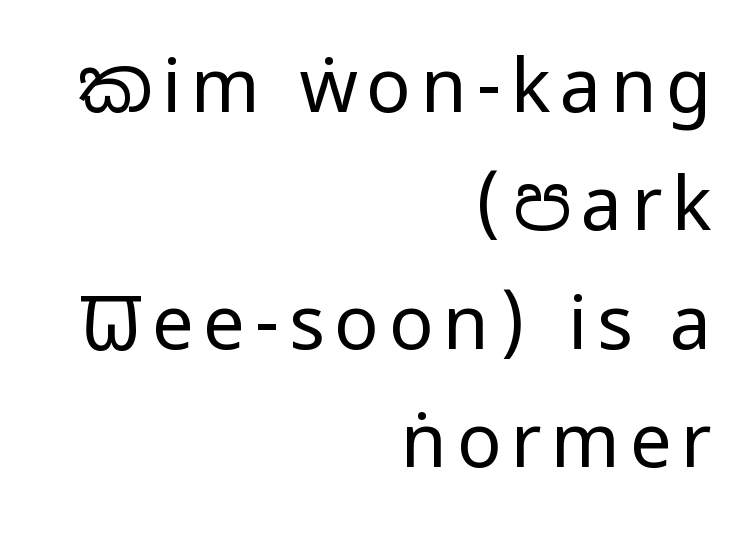
{"serif": "no", "italic": "no", "bold": "no", "weight": "regular", "width": "condensed", "stroke_contrast": "low", "x_height": "large", "monospaced": "no", "underline": "no", "align": "right", "line_spacing": "normal", "line_spacing_ratio": 1.6, "glyph_px": 74}
